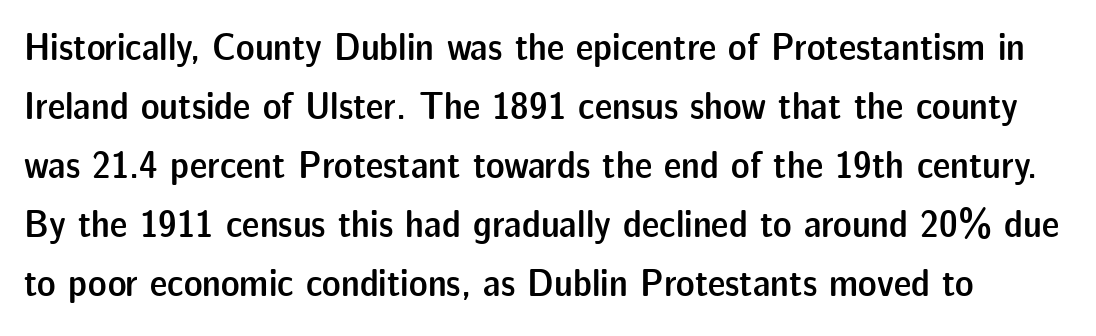
The image shows 39 px semibold sans-serif type, upright; set normal line spacing (1.51x), normal letter spacing, not underlined; low stroke contrast and a medium x-height.
